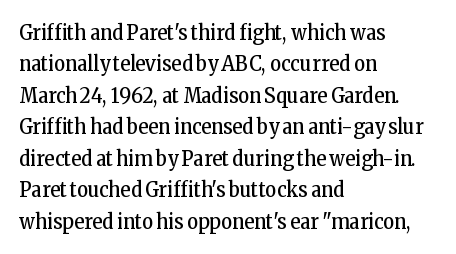
{"italic": "no", "bold": "no", "underline": "no", "align": "left", "line_spacing": "normal", "line_spacing_ratio": 1.5, "letter_spacing": "normal", "letter_spacing_em": 0.0, "glyph_px": 21}
